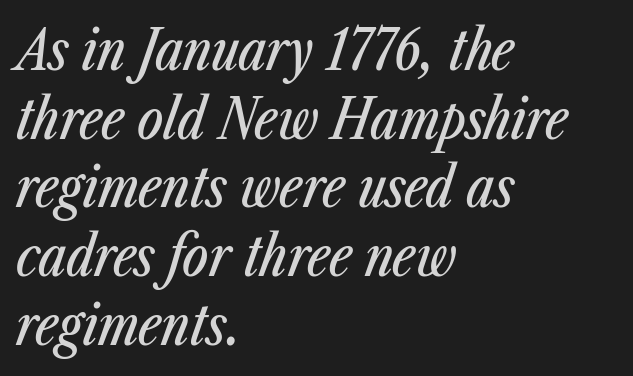
The face used here is rendered with its standard letterfit. Proportional: the letters do not fall into vertical columns. The paragraph has a hard left edge and a soft right edge. Style check: oblique.
